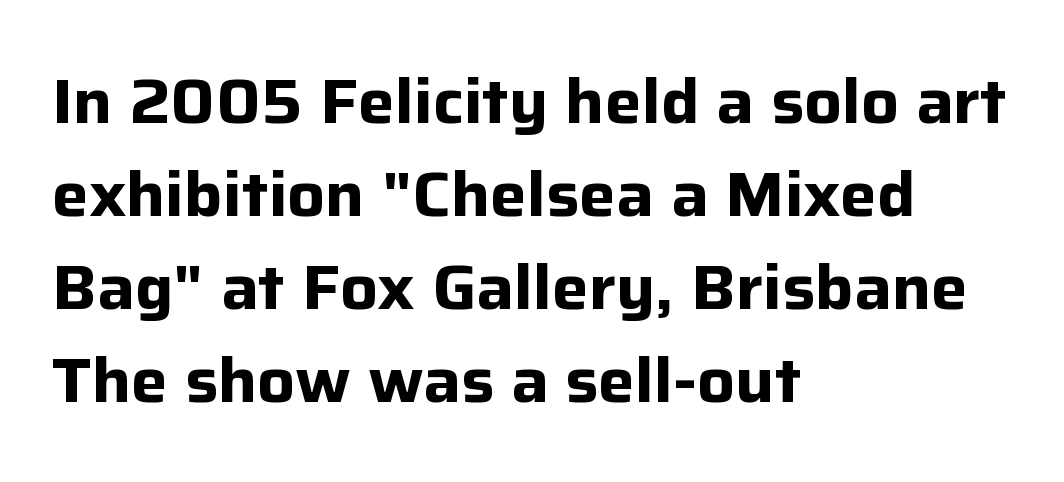
Q: Is the text bold? A: Yes.
Q: Is the text italic (slanted)? A: No, it is upright.
Q: Is the typeface a serif or a sans-serif typeface? A: Sans-serif.
Q: Is the text underlined? A: No.
Q: How is the paragraph aligned? A: Left-aligned.
Q: Is the spacing between letters normal or unusually wide? A: Normal.
Q: Is the spacing between lines tight, normal or loose? A: Normal.
Q: Width (condensed, normal, or wide)? A: Normal.
Q: Stroke contrast? A: Low.
Q: x-height? A: Medium.
Q: Monospaced? A: No.
